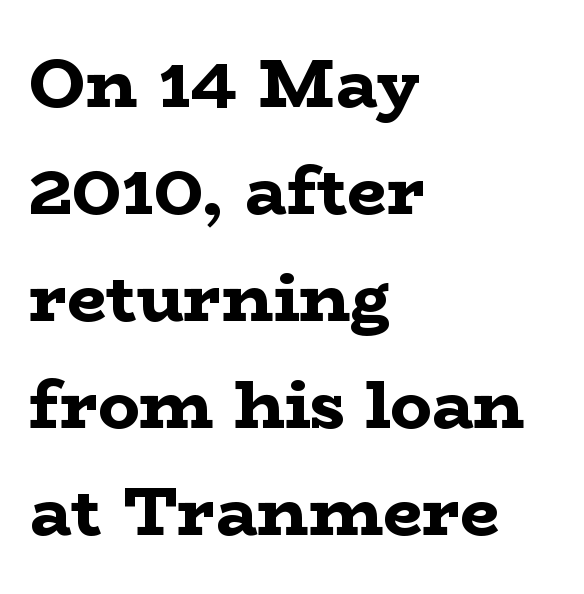
The image shows 69 px bold, wide serif type, upright; set left-aligned, normal line spacing (1.55x), normal letter spacing, not underlined; low stroke contrast and a medium x-height.
